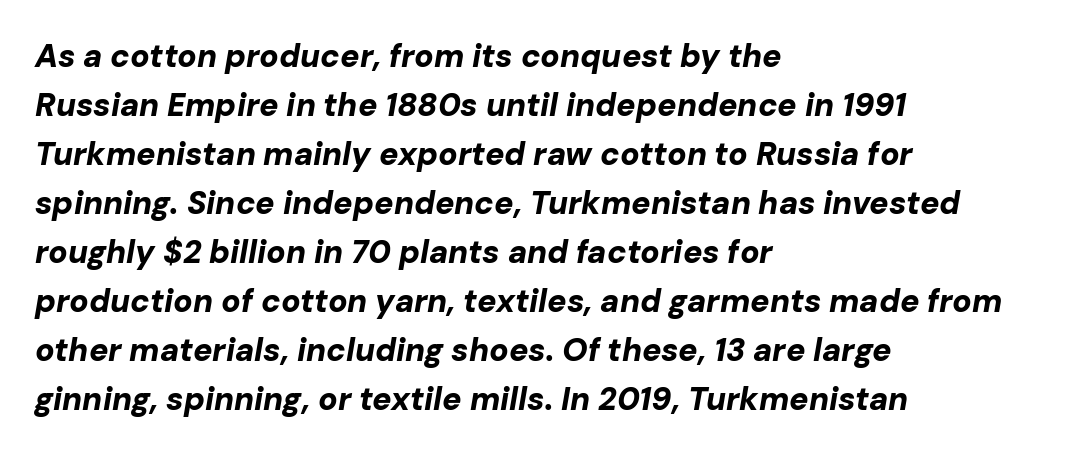
Students, note that the glyphs here touch the page at normal intervals. The foot of each line stays bare and open. Leftover space on each line is placed entirely after the last word. Chunky letters — that's bold for sure. The leading is moderate, giving the passage an even texture.
